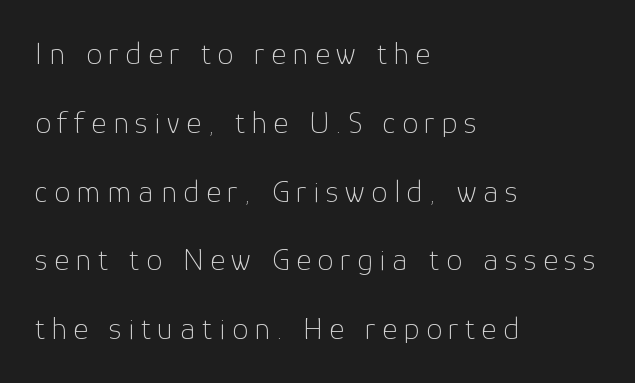
Horizontal bands of white between lines are thick stripes. The strokes are not fattened; the text isn't bold. Spacing verdict: proportional, widths tailored to each character. The rendering inserts visible extra space after every character.
